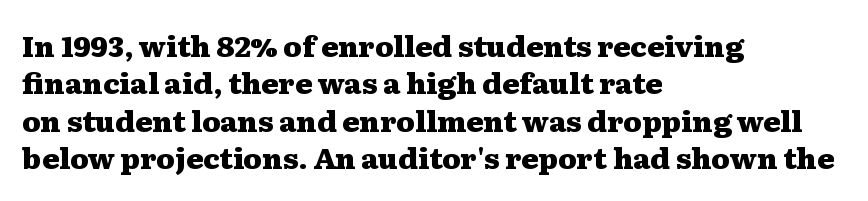
Words float on clear page, feet unadorned. Heft: maximum for text — a bold. Horizontal alignment here is leftward, the default for most running prose. Proportional: the letters do not fall into vertical columns. Note: serifs present on the glyphs.
